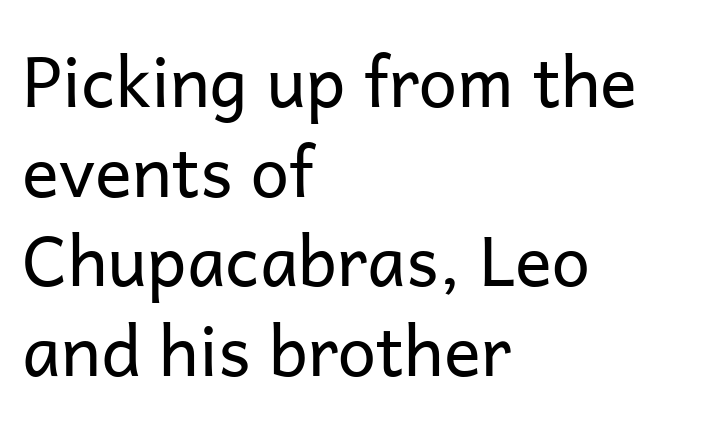
{"serif": "no", "italic": "no", "bold": "no", "weight": "regular", "width": "normal", "stroke_contrast": "low", "x_height": "medium", "monospaced": "no", "underline": "no", "align": "left", "line_spacing": "normal", "line_spacing_ratio": 1.3, "letter_spacing": "normal", "letter_spacing_em": 0.0, "glyph_px": 69}
